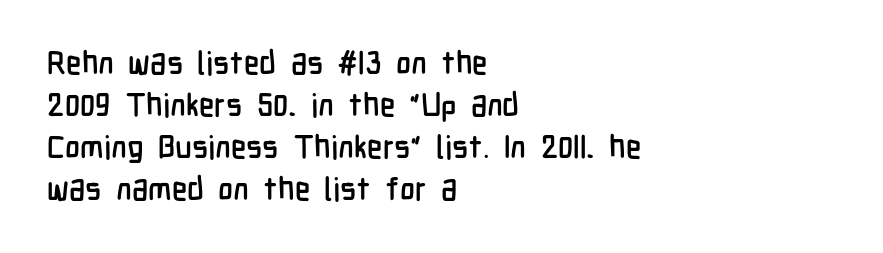
The image shows 32 px condensed sans-serif type, upright; set left-aligned, normal line spacing (1.31x), normal letter spacing, not underlined; low stroke contrast and a medium x-height.
